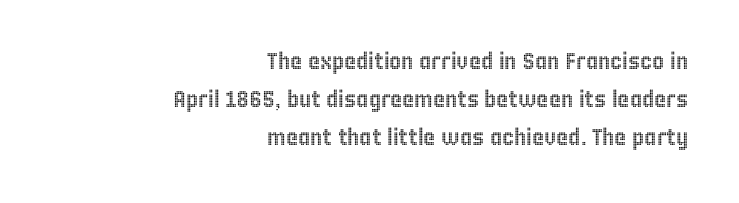
Q: Is the text italic (slanted)? A: No, it is upright.
Q: Is the text underlined? A: No.
Q: How is the paragraph aligned? A: Right-aligned.
Q: Is the spacing between letters normal or unusually wide? A: Normal.
Q: Is the spacing between lines tight, normal or loose? A: Normal.
